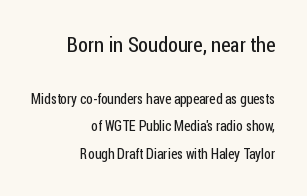
Q: Is the text bold? A: No.
Q: Is the text italic (slanted)? A: No, it is upright.
Q: Is the text underlined? A: No.
Q: How is the paragraph aligned? A: Right-aligned.
Q: Is the spacing between letters normal or unusually wide? A: Normal.
Q: Is the spacing between lines tight, normal or loose? A: Loose.
Q: Which block of text is set in a larger size, the first (top) or the second (bottom)? A: The first (top) one.
